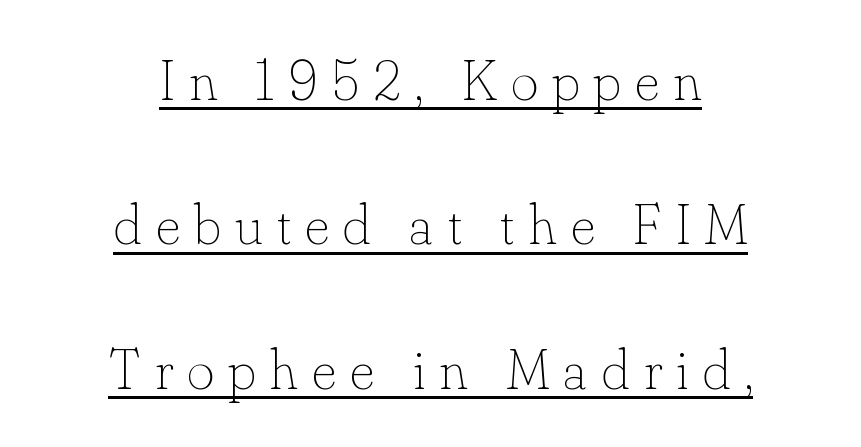
{"italic": "no", "bold": "no", "weight": "thin", "width": "normal", "stroke_contrast": "low", "x_height": "small", "monospaced": "no", "underline": "yes", "align": "center", "line_spacing": "loose", "line_spacing_ratio": 2.49, "letter_spacing": "wide", "letter_spacing_em": 0.25, "glyph_px": 58}
